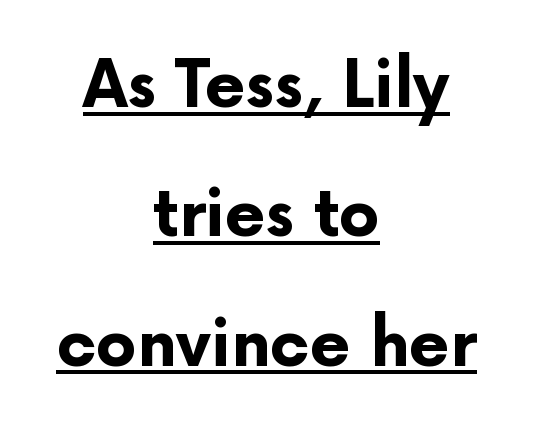
Q: Is the text bold? A: Yes.
Q: Is the text italic (slanted)? A: No, it is upright.
Q: Is the typeface a serif or a sans-serif typeface? A: Sans-serif.
Q: Is the text underlined? A: Yes.
Q: How is the paragraph aligned? A: Centered.
Q: Is the spacing between letters normal or unusually wide? A: Normal.
Q: Is the spacing between lines tight, normal or loose? A: Loose.
Q: Width (condensed, normal, or wide)? A: Normal.
Q: Stroke contrast? A: Low.
Q: x-height? A: Medium.
Q: Monospaced? A: No.
